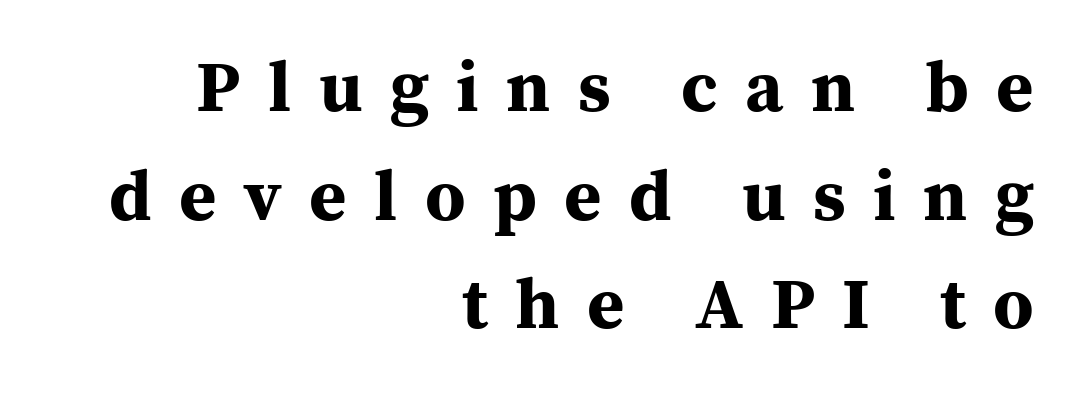
The image shows 72 px bold serif type, upright; set right-aligned, normal line spacing (1.51x), unusually wide letter spacing (+0.38 em), not underlined; medium stroke contrast and a medium x-height.
